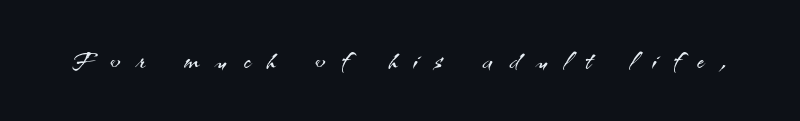
The image shows 37 px light sans-serif type; set unusually wide letter spacing (+0.45 em), not underlined; medium stroke contrast and a small x-height.
